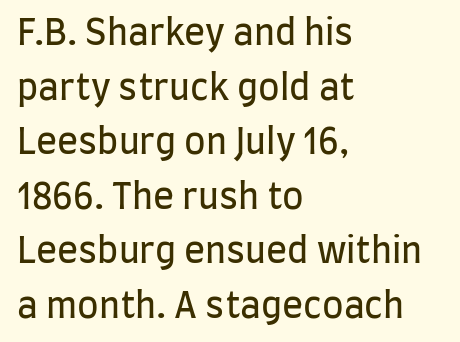
The image shows 35 px regular-weight, condensed sans-serif type, upright; set left-aligned, normal line spacing (1.56x), normal letter spacing, not underlined; low stroke contrast and a large x-height.
